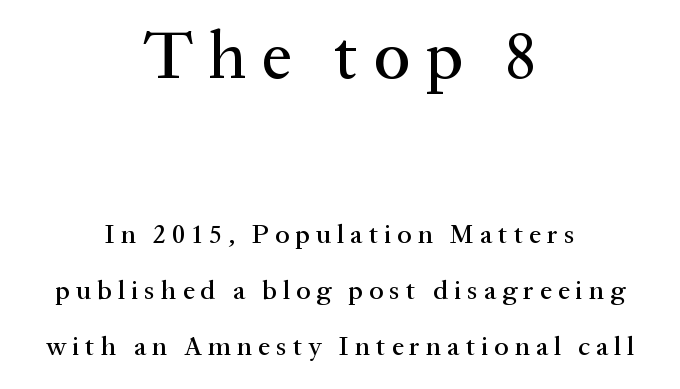
There is plenty of visible air inserted between adjacent glyphs. Compare the two chunks: the upper has the greater cap height. The typeface chosen for these lines features serifs. You can tell it's not italic because the verticals are truly vertical. In terms of leading, this rendering errs on the spacious side. Lines of text with bare space underneath.
